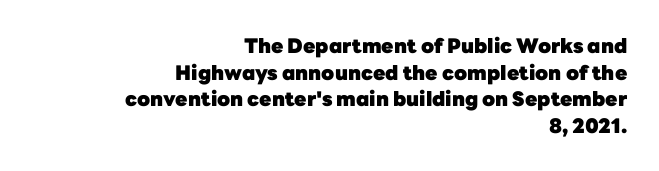
Q: Is the text bold? A: Yes.
Q: Is the text italic (slanted)? A: No, it is upright.
Q: Is the text underlined? A: No.
Q: How is the paragraph aligned? A: Right-aligned.
Q: Is the spacing between letters normal or unusually wide? A: Normal.
Q: Is the spacing between lines tight, normal or loose? A: Normal.
